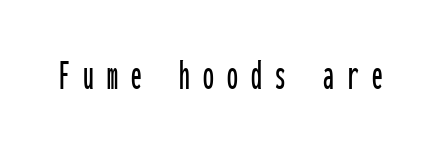
The rendering uses typewriter-style spacing with identical character cells. Has an underline been added? It has not. Note: no serifs on the glyphs. This sample uses expanded letter spacing, leaving extra air between glyphs. The axis of the letterforms is exactly vertical.
